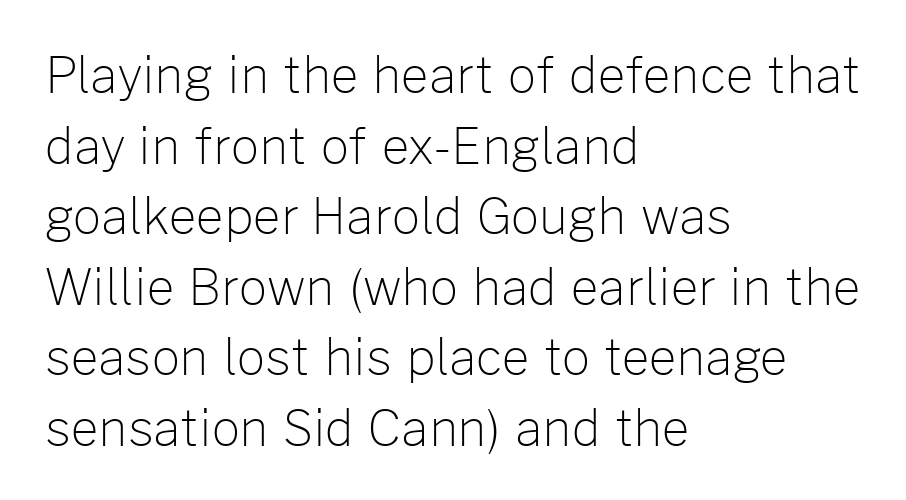
{"serif": "no", "italic": "no", "bold": "no", "weight": "light", "width": "normal", "stroke_contrast": "low", "x_height": "medium", "monospaced": "no", "underline": "no", "align": "left", "line_spacing": "normal", "line_spacing_ratio": 1.44, "letter_spacing": "normal", "letter_spacing_em": 0.0, "glyph_px": 49}
